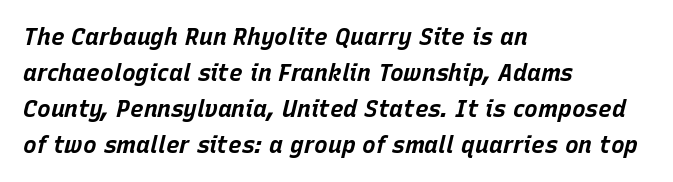
Q: Is the text bold? A: Yes.
Q: Is the text italic (slanted)? A: Yes, it leans right by about 15 degrees.
Q: Is the text underlined? A: No.
Q: How is the paragraph aligned? A: Left-aligned.
Q: Is the spacing between letters normal or unusually wide? A: Normal.
Q: Is the spacing between lines tight, normal or loose? A: Normal.
